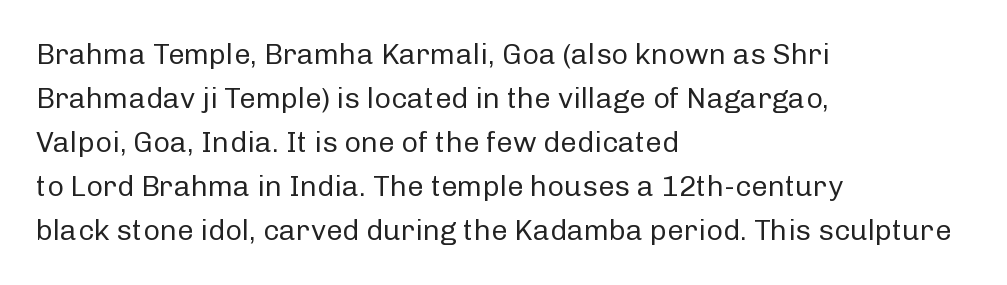
These lines keep a tight, regular rhythm from letter to letter. Think of a printed novel: that variable character pitch is what you see here. Each new line begins a customary step beneath the previous one. These lines are composed in type without serifs.
